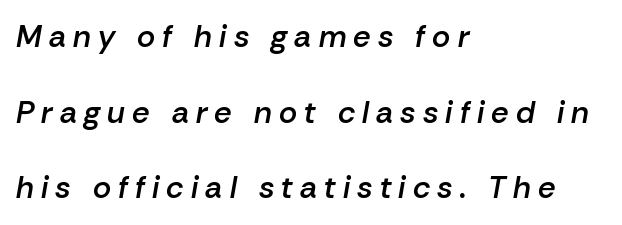
The image shows 31 px semibold type, italic (leaning right); set left-aligned, loose line spacing (2.44x), unusually wide letter spacing (+0.23 em), not underlined; low stroke contrast and a medium x-height.
